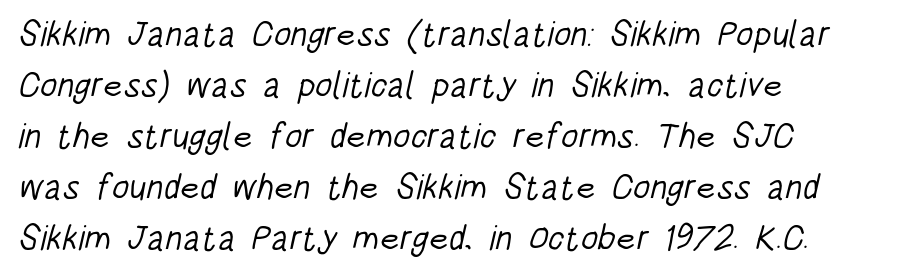
Short note: letters normally spaced. Do the characters align in a grid? No, the font is proportional. Normally led — the rows are evenly, conventionally spaced. Bare-footed words on every line. Summary of weight: not heavy and not bold.
